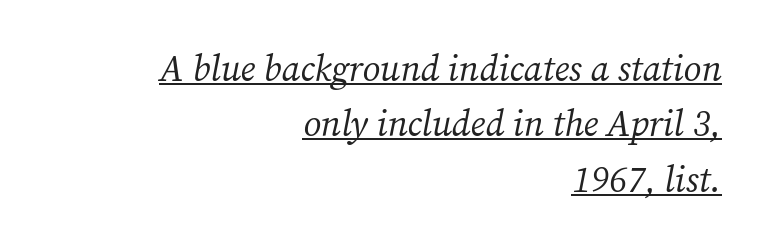
Q: Is the text bold? A: No.
Q: Is the text italic (slanted)? A: Yes, it leans right by about 12 degrees.
Q: Is the typeface a serif or a sans-serif typeface? A: Serif.
Q: Is the text underlined? A: Yes.
Q: How is the paragraph aligned? A: Right-aligned.
Q: Is the spacing between letters normal or unusually wide? A: Normal.
Q: Is the spacing between lines tight, normal or loose? A: Normal.
Q: Width (condensed, normal, or wide)? A: Normal.
Q: Stroke contrast? A: Medium.
Q: x-height? A: Medium.
Q: Monospaced? A: No.
